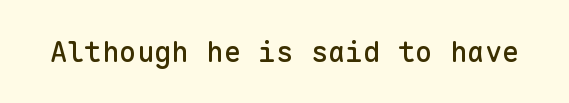
Q: Is the text italic (slanted)? A: No, it is upright.
Q: Is the typeface a serif or a sans-serif typeface? A: Sans-serif.
Q: Is the text underlined? A: No.
Q: Is the spacing between letters normal or unusually wide? A: Normal.
Q: Width (condensed, normal, or wide)? A: Normal.
Q: Stroke contrast? A: Low.
Q: x-height? A: Medium.
Q: Monospaced? A: Yes.
